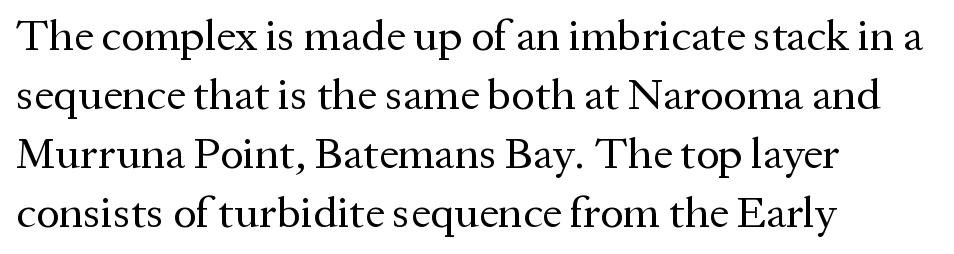
{"serif": "yes", "italic": "no", "bold": "no", "weight": "regular", "width": "normal", "stroke_contrast": "medium", "x_height": "medium", "monospaced": "no", "underline": "no", "align": "left", "line_spacing": "normal", "line_spacing_ratio": 1.34, "letter_spacing": "normal", "letter_spacing_em": 0.0, "glyph_px": 44}
